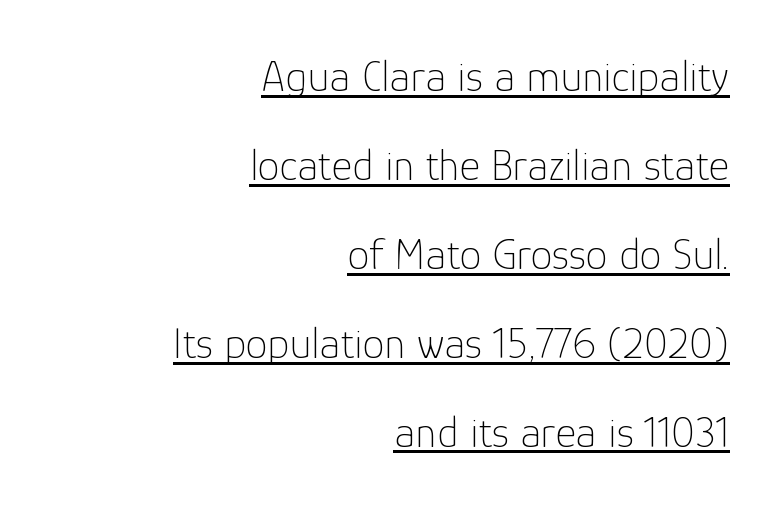
The image shows 44 px thin sans-serif type, upright; set right-aligned, loose line spacing (2.02x), normal letter spacing, underlined; low stroke contrast and a medium x-height.
